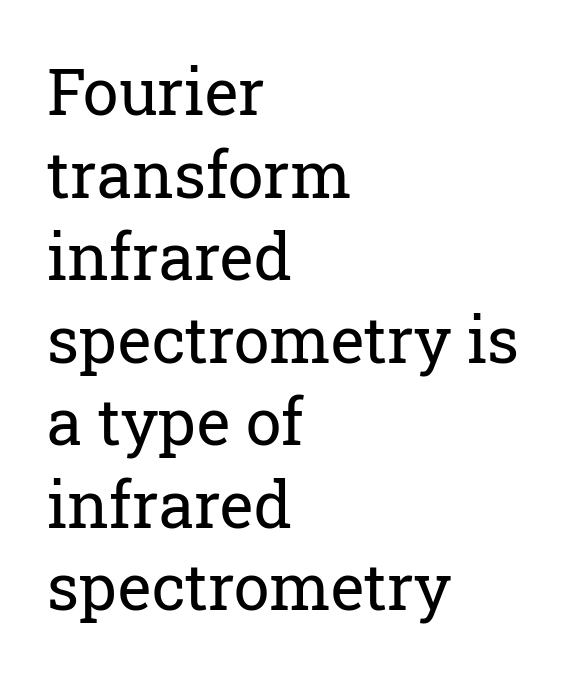
{"serif": "yes", "italic": "no", "bold": "no", "weight": "regular", "width": "normal", "stroke_contrast": "low", "x_height": "medium", "monospaced": "no", "underline": "no", "align": "left", "line_spacing": "normal", "line_spacing_ratio": 1.29, "letter_spacing": "normal", "letter_spacing_em": 0.0, "glyph_px": 64}
